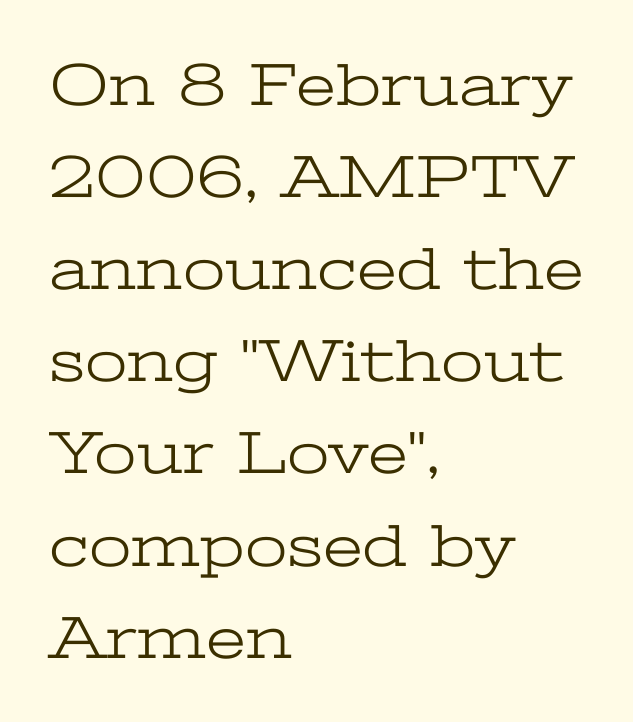
The image shows 61 px light, wide serif type, upright; set left-aligned, normal line spacing (1.51x), normal letter spacing, not underlined; low stroke contrast and a medium x-height.
